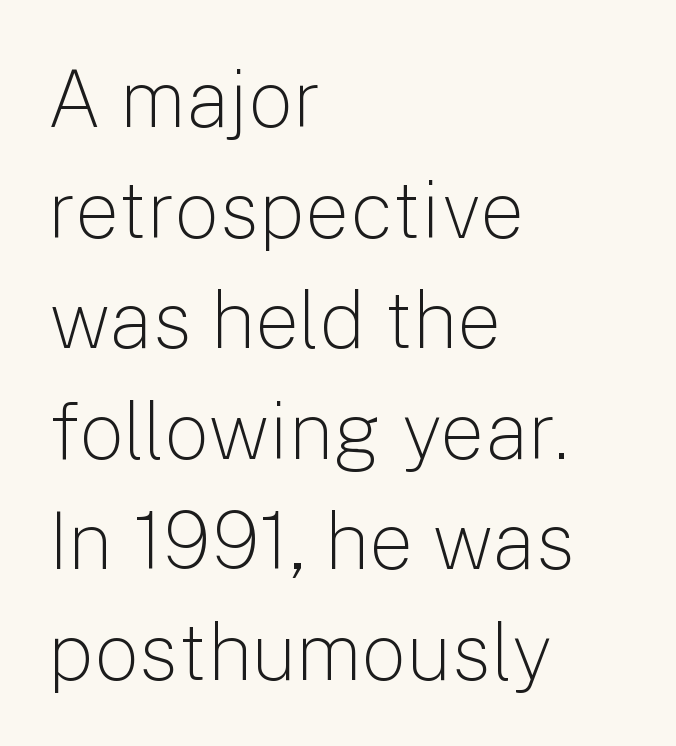
Q: Is the text bold? A: No.
Q: Is the text italic (slanted)? A: No, it is upright.
Q: Is the typeface a serif or a sans-serif typeface? A: Sans-serif.
Q: Is the text underlined? A: No.
Q: How is the paragraph aligned? A: Left-aligned.
Q: Is the spacing between letters normal or unusually wide? A: Normal.
Q: Is the spacing between lines tight, normal or loose? A: Normal.
Q: Width (condensed, normal, or wide)? A: Normal.
Q: Stroke contrast? A: Low.
Q: x-height? A: Medium.
Q: Monospaced? A: No.
